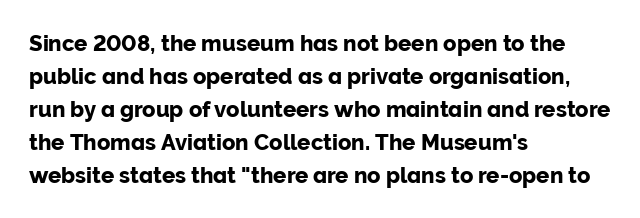
Q: Is the text italic (slanted)? A: No, it is upright.
Q: Is the text underlined? A: No.
Q: How is the paragraph aligned? A: Left-aligned.
Q: Is the spacing between letters normal or unusually wide? A: Normal.
Q: Is the spacing between lines tight, normal or loose? A: Normal.
